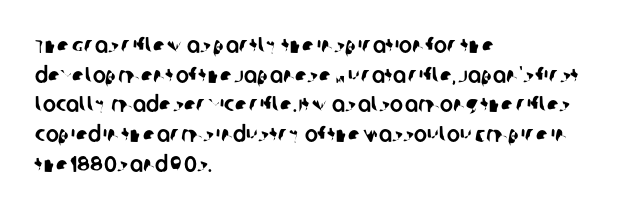
The image shows 22 px text type; set left-aligned, normal line spacing (1.35x), normal letter spacing, not underlined.
